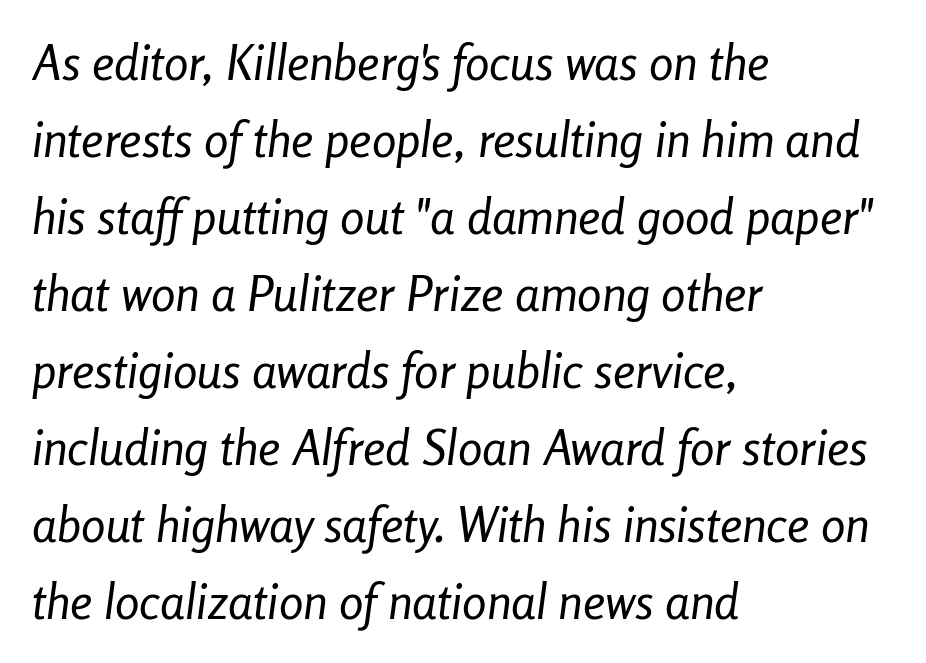
The image shows 49 px regular-weight, condensed type, italic (leaning right); set left-aligned, normal line spacing (1.57x), normal letter spacing, not underlined; low stroke contrast and a medium x-height.
